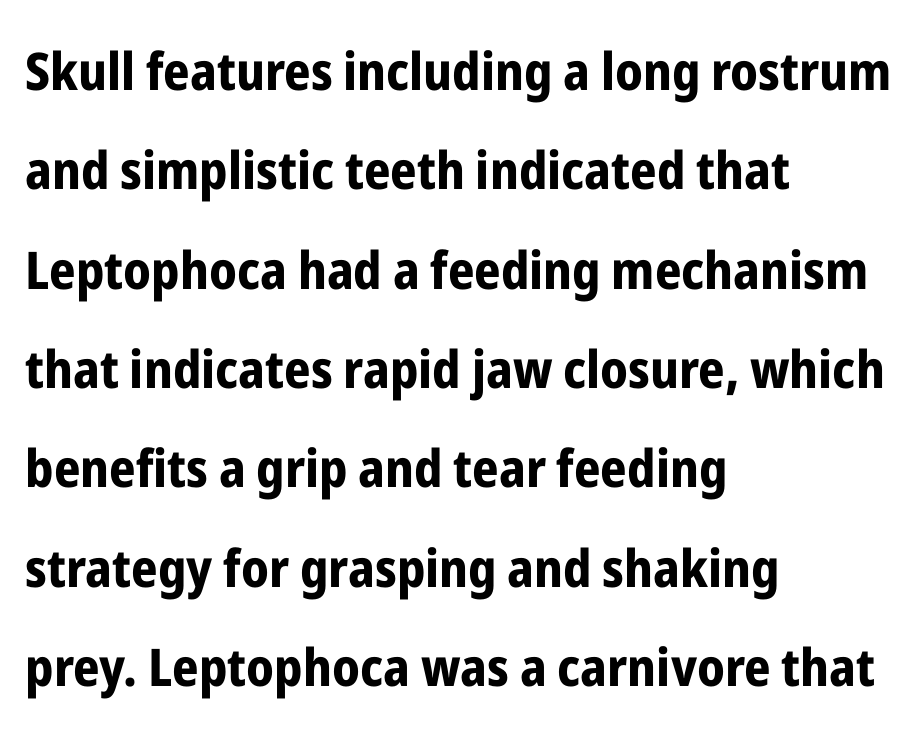
It's the straight-up-and-down kind of type. The lines are spread far apart with generous leading. The zone under the glyphs is completely vacant. You could call the tracking neutral — neither tight nor loose. Every letter is thick-stroked: bold, no question.
